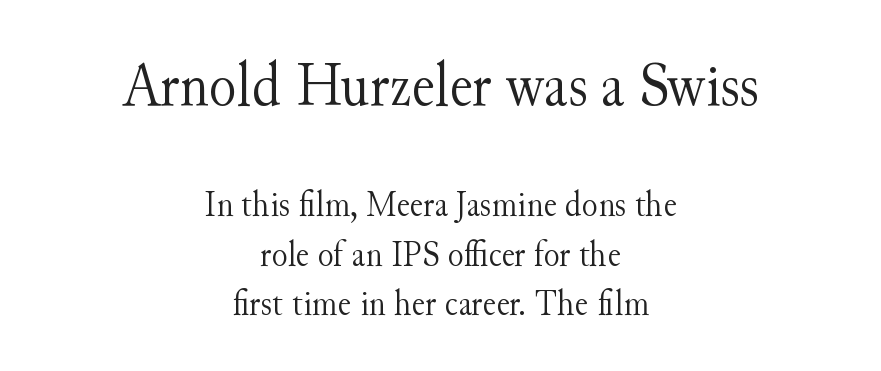
Tracking value appears to be zero — textbook default spacing. Ascenders rise straight up at ninety degrees. Vertical spacing — default. Large over small — that's the arrangement of the two blocks here. Note the varied advance widths — an 'i' is clearly narrower than an 'm'. Does the type have serifs? Yes, each stem ends in a small foot.
